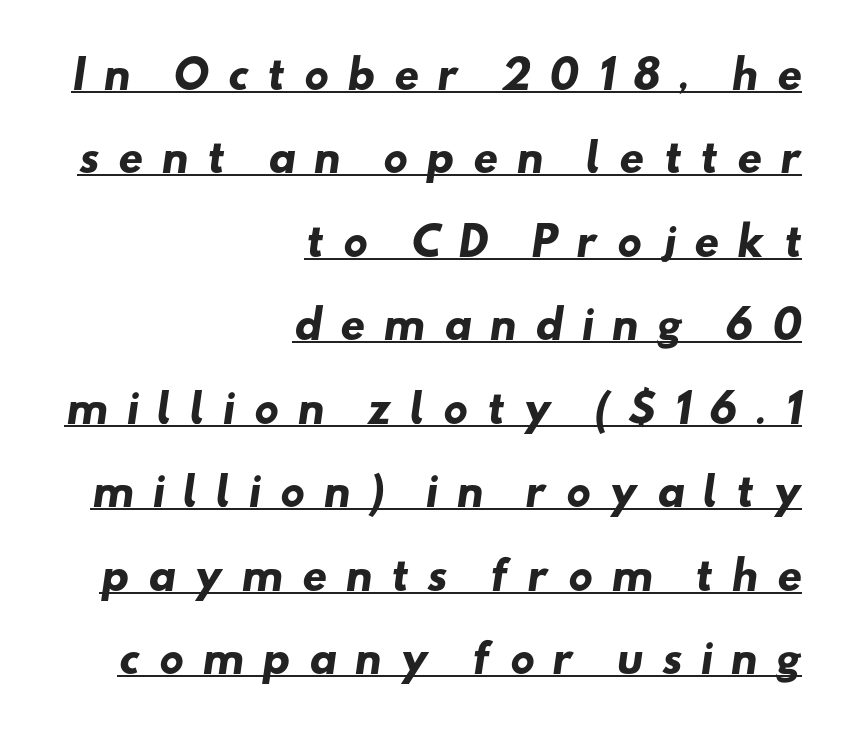
The text was rendered using a sans face with plain stroke endings. Descenders here cross a horizontal rule under the line. Characters follow at a spacing far wider than the type designer built in. The characters look thick and weighty, a clear bold. You could not count columns in this text — the font is proportionally spaced.
